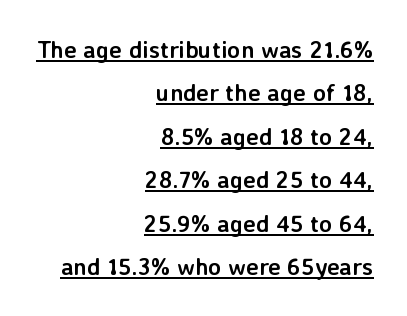
Q: Is the text bold? A: Yes.
Q: Is the text italic (slanted)? A: No, it is upright.
Q: Is the text underlined? A: Yes.
Q: How is the paragraph aligned? A: Right-aligned.
Q: Is the spacing between letters normal or unusually wide? A: Normal.
